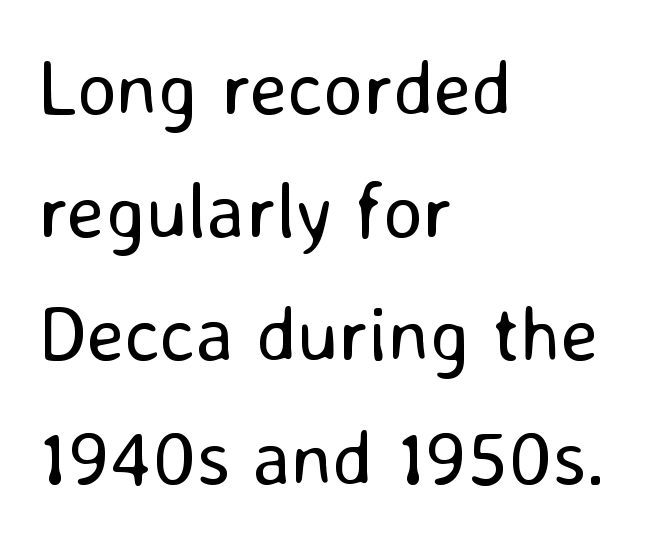
Q: Is the text bold? A: No.
Q: Is the text italic (slanted)? A: No, it is upright.
Q: Is the typeface a serif or a sans-serif typeface? A: Sans-serif.
Q: Is the text underlined? A: No.
Q: How is the paragraph aligned? A: Left-aligned.
Q: Is the spacing between letters normal or unusually wide? A: Normal.
Q: Is the spacing between lines tight, normal or loose? A: Normal.
Q: Width (condensed, normal, or wide)? A: Normal.
Q: Stroke contrast? A: Low.
Q: x-height? A: Medium.
Q: Monospaced? A: No.
